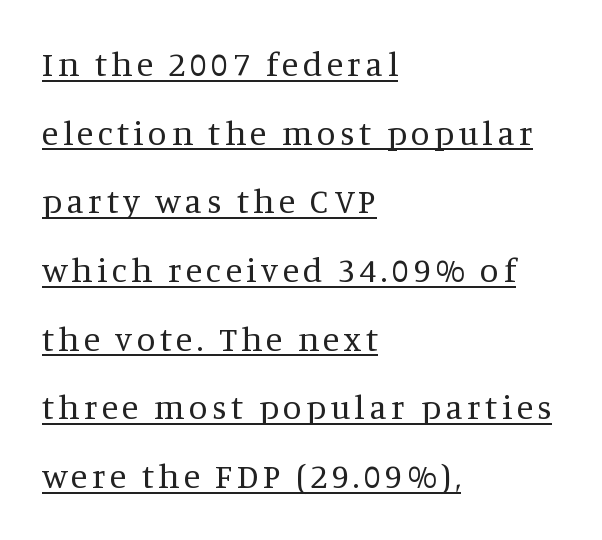
{"serif": "yes", "italic": "no", "bold": "no", "weight": "regular", "width": "normal", "stroke_contrast": "medium", "x_height": "large", "monospaced": "no", "underline": "yes", "align": "left", "line_spacing": "loose", "line_spacing_ratio": 2.02, "glyph_px": 34}
